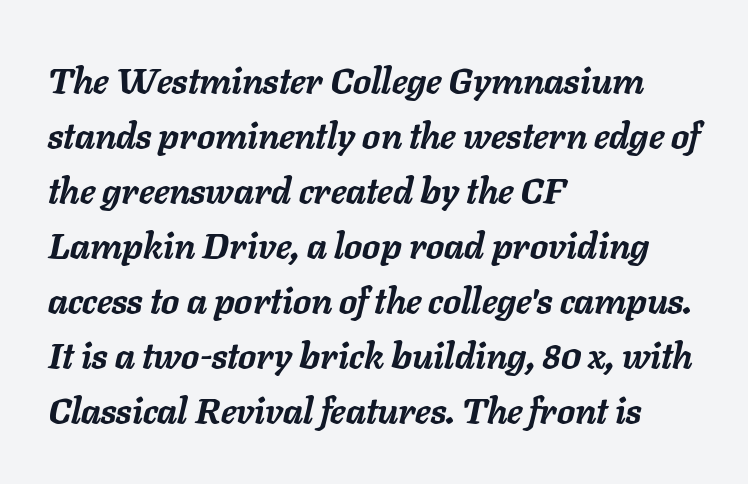
Q: Is the text bold? A: Yes.
Q: Is the text italic (slanted)? A: Yes, it leans right by about 11 degrees.
Q: Is the text underlined? A: No.
Q: How is the paragraph aligned? A: Left-aligned.
Q: Is the spacing between letters normal or unusually wide? A: Normal.
Q: Is the spacing between lines tight, normal or loose? A: Normal.
Q: Width (condensed, normal, or wide)? A: Normal.
Q: Stroke contrast? A: Low.
Q: x-height? A: Medium.
Q: Monospaced? A: No.
